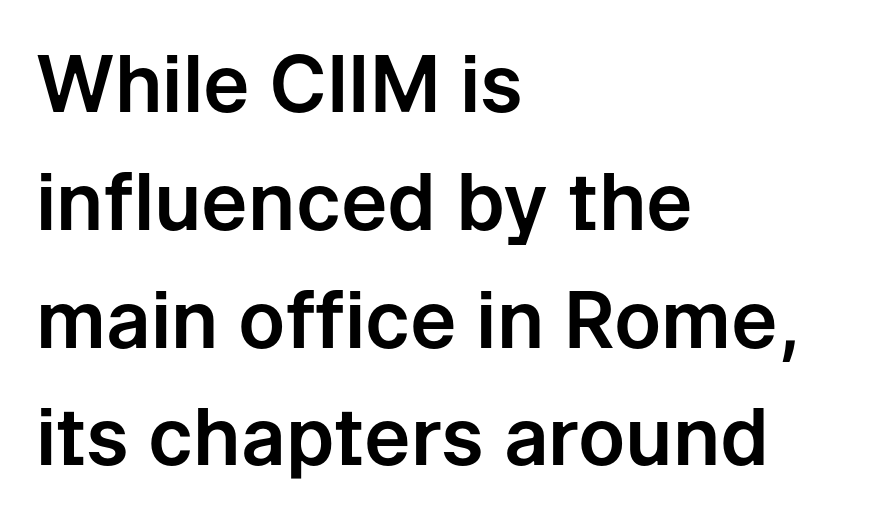
{"serif": "no", "italic": "no", "width": "normal", "stroke_contrast": "low", "x_height": "medium", "monospaced": "no", "underline": "no", "align": "left", "line_spacing": "normal", "line_spacing_ratio": 1.51, "letter_spacing": "normal", "letter_spacing_em": 0.0, "glyph_px": 78}
